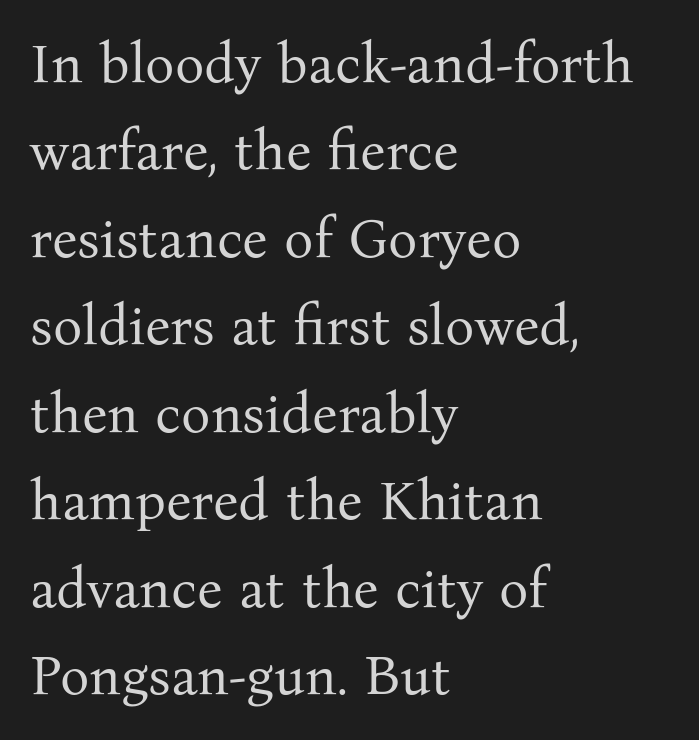
The image shows 55 px regular-weight serif type, upright; set left-aligned, normal line spacing (1.59x), normal letter spacing, not underlined; medium stroke contrast and a medium x-height.
